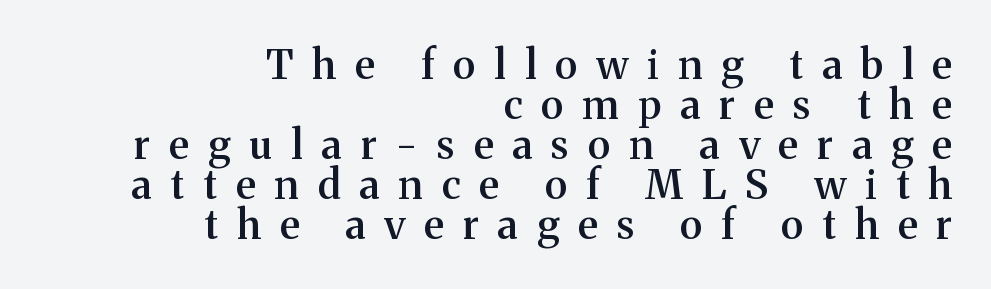
Q: Is the text bold? A: Semi-bold.
Q: Is the text italic (slanted)? A: No, it is upright.
Q: Is the typeface a serif or a sans-serif typeface? A: Serif.
Q: Is the text underlined? A: No.
Q: How is the paragraph aligned? A: Right-aligned.
Q: Is the spacing between letters normal or unusually wide? A: Unusually wide.
Q: Is the spacing between lines tight, normal or loose? A: Tight.
Q: Width (condensed, normal, or wide)? A: Normal.
Q: Stroke contrast? A: Medium.
Q: x-height? A: Medium.
Q: Monospaced? A: No.
